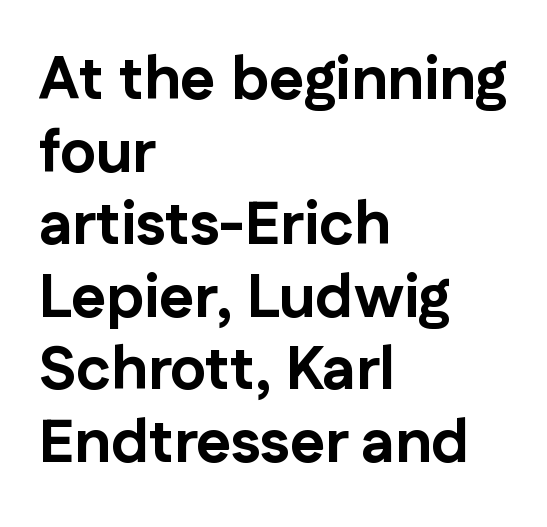
{"serif": "no", "italic": "no", "bold": "yes", "weight": "bold", "width": "normal", "stroke_contrast": "low", "x_height": "medium", "monospaced": "no", "underline": "no", "align": "left", "line_spacing_ratio": 1.21, "letter_spacing": "normal", "letter_spacing_em": 0.0, "glyph_px": 60}
